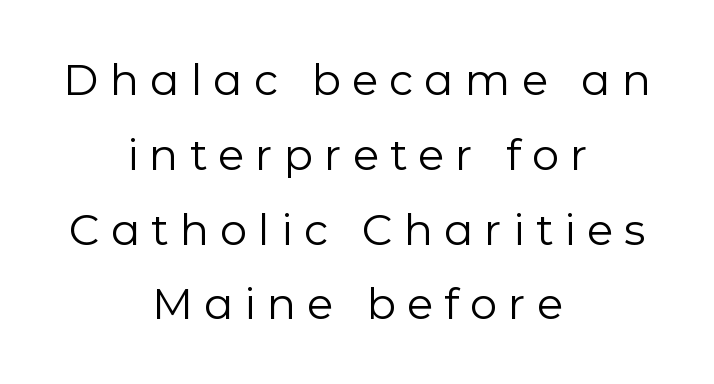
{"serif": "no", "italic": "no", "bold": "no", "weight": "regular", "width": "normal", "stroke_contrast": "low", "x_height": "medium", "monospaced": "no", "underline": "no", "align": "center", "line_spacing_ratio": 1.74, "letter_spacing": "wide", "letter_spacing_em": 0.26, "glyph_px": 43}
